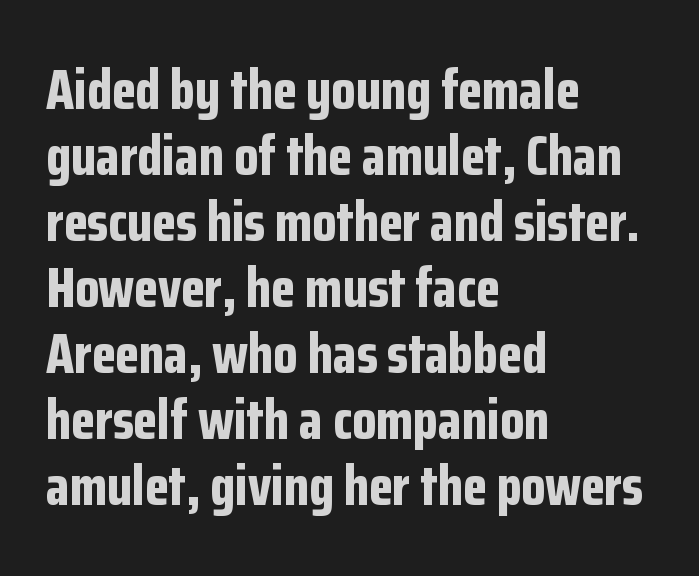
Q: Is the text bold? A: Yes.
Q: Is the text italic (slanted)? A: No, it is upright.
Q: Is the typeface a serif or a sans-serif typeface? A: Sans-serif.
Q: Is the text underlined? A: No.
Q: How is the paragraph aligned? A: Left-aligned.
Q: Is the spacing between letters normal or unusually wide? A: Normal.
Q: Width (condensed, normal, or wide)? A: Condensed.
Q: Stroke contrast? A: Low.
Q: x-height? A: Medium.
Q: Monospaced? A: No.
